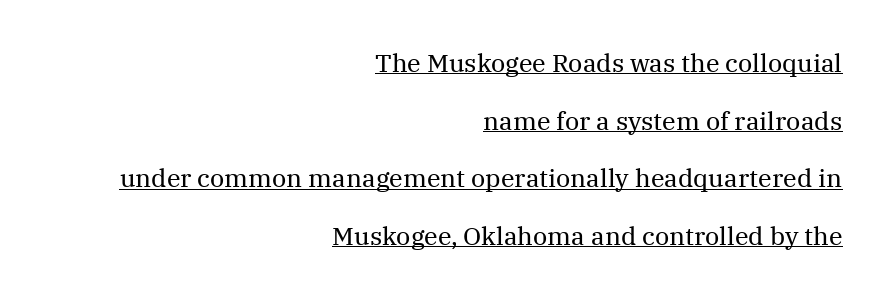
Q: Is the text bold? A: No.
Q: Is the text italic (slanted)? A: No, it is upright.
Q: Is the text underlined? A: Yes.
Q: How is the paragraph aligned? A: Right-aligned.
Q: Is the spacing between letters normal or unusually wide? A: Normal.
Q: Is the spacing between lines tight, normal or loose? A: Loose.
